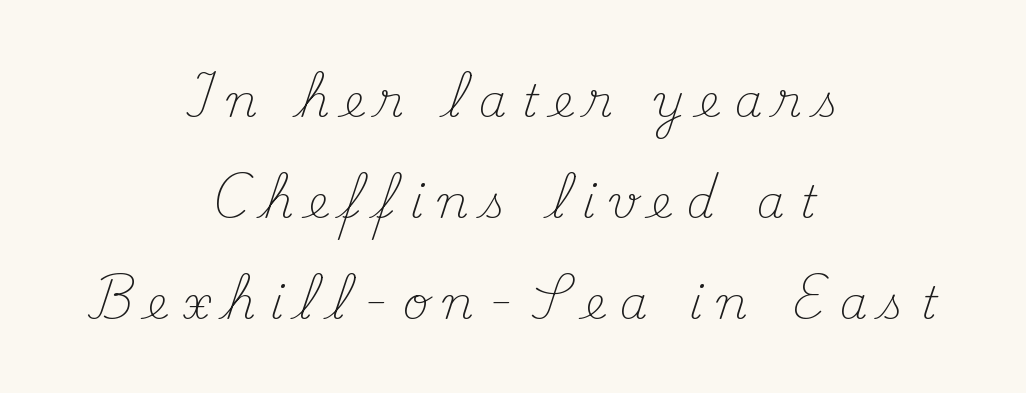
Q: Is the text bold? A: No.
Q: Is the text italic (slanted)? A: Yes.
Q: Is the typeface a serif or a sans-serif typeface? A: Serif.
Q: Is the text underlined? A: No.
Q: How is the paragraph aligned? A: Centered.
Q: Is the spacing between letters normal or unusually wide? A: Unusually wide.
Q: Is the spacing between lines tight, normal or loose? A: Loose.
Q: Width (condensed, normal, or wide)? A: Normal.
Q: Stroke contrast? A: Medium.
Q: x-height? A: Small.
Q: Monospaced? A: No.
